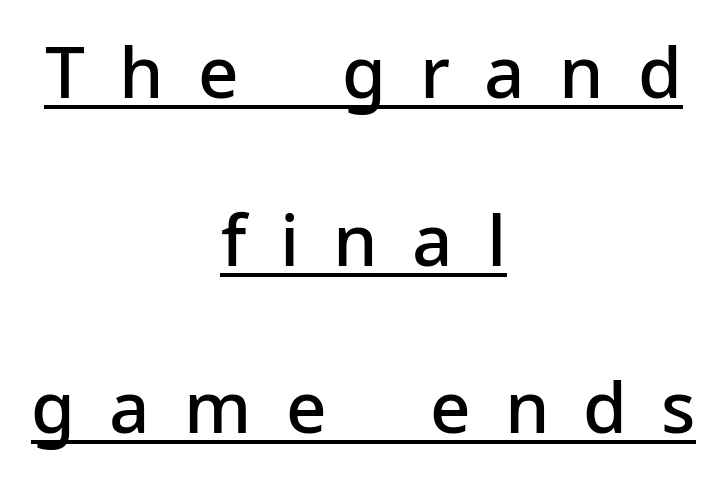
The image shows 71 px semibold sans-serif type, upright; set centered, loose line spacing (2.36x), unusually wide letter spacing (+0.48 em), underlined; low stroke contrast and a medium x-height.
